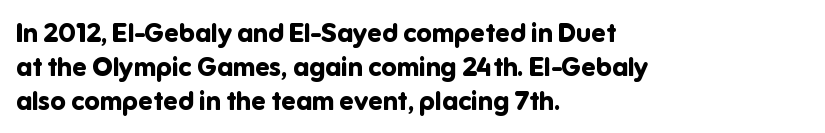
Q: Is the text bold? A: Yes.
Q: Is the text italic (slanted)? A: No, it is upright.
Q: Is the text underlined? A: No.
Q: How is the paragraph aligned? A: Left-aligned.
Q: Is the spacing between letters normal or unusually wide? A: Normal.
Q: Is the spacing between lines tight, normal or loose? A: Normal.
